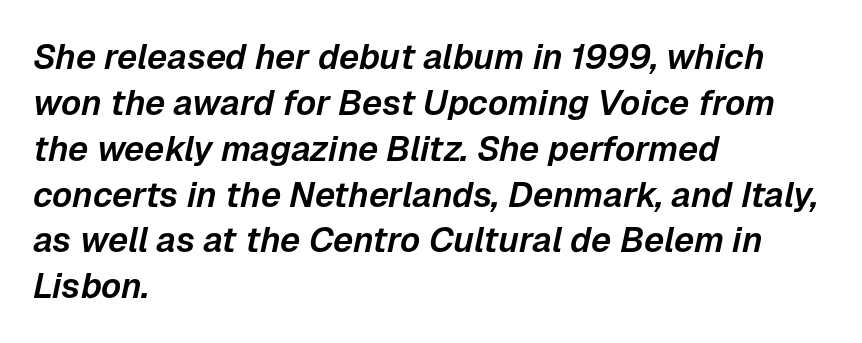
Q: Is the text italic (slanted)? A: Yes, it leans right by about 12 degrees.
Q: Is the text underlined? A: No.
Q: How is the paragraph aligned? A: Left-aligned.
Q: Is the spacing between letters normal or unusually wide? A: Normal.
Q: Is the spacing between lines tight, normal or loose? A: Normal.
Q: Width (condensed, normal, or wide)? A: Normal.
Q: Stroke contrast? A: Low.
Q: x-height? A: Medium.
Q: Monospaced? A: No.
